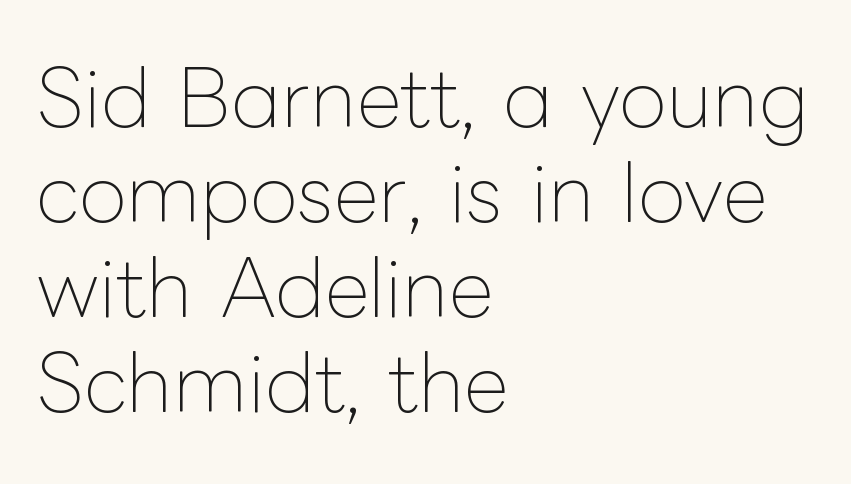
The image shows 78 px thin type, upright; set left-aligned, line spacing 1.22x, normal letter spacing, not underlined; low stroke contrast and a medium x-height.
